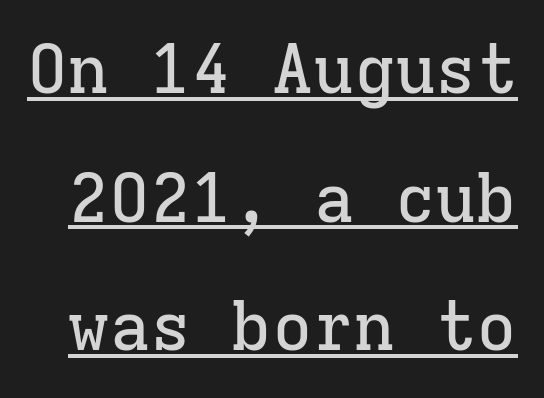
The image shows 68 px serif type, upright, monospaced; set line spacing 1.89x, normal letter spacing, underlined; low stroke contrast and a medium x-height.
